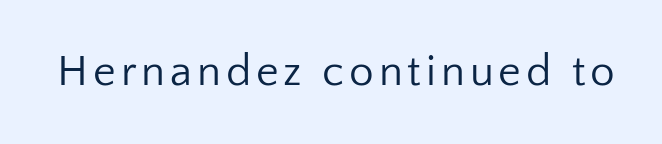
Serifs: no, the terminals of the letterforms are clean. The letters stand upright; this is a roman face. The letters advance in unequal steps, a hallmark of proportional type. Any mark beneath the type? The region is blank.
